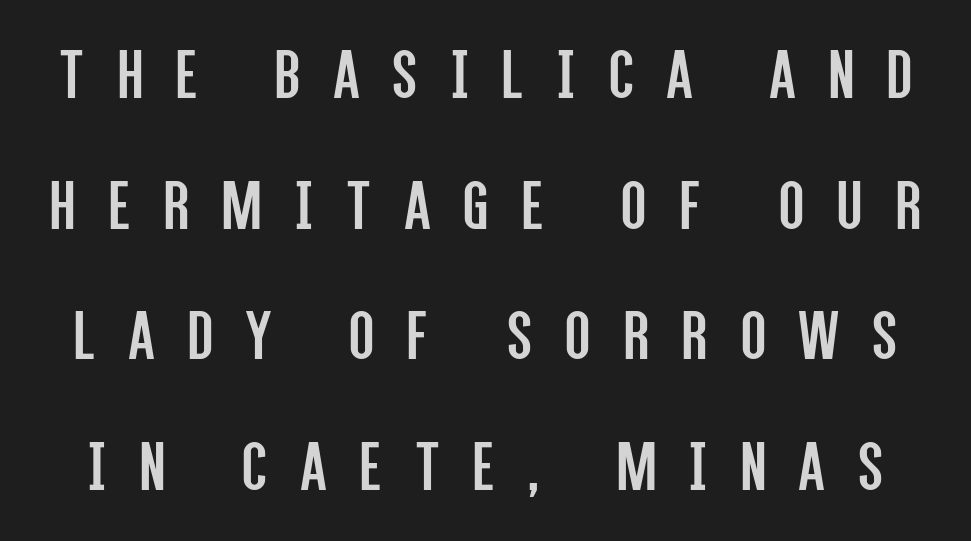
{"serif": "no", "italic": "no", "bold": "no", "weight": "regular", "width": "condensed", "stroke_contrast": "low", "x_height": "large", "monospaced": "no", "underline": "no", "line_spacing_ratio": 1.79, "letter_spacing": "wide", "letter_spacing_em": 0.46, "glyph_px": 73}
